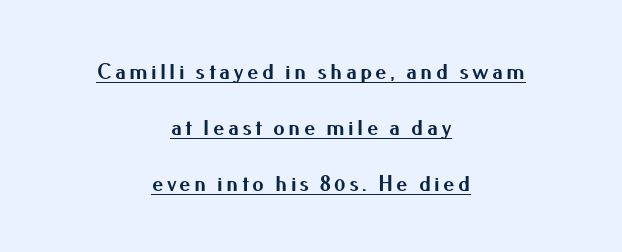
Q: Is the text bold? A: Yes.
Q: Is the text italic (slanted)? A: No, it is upright.
Q: Is the text underlined? A: Yes.
Q: How is the paragraph aligned? A: Centered.
Q: Is the spacing between lines tight, normal or loose? A: Loose.
